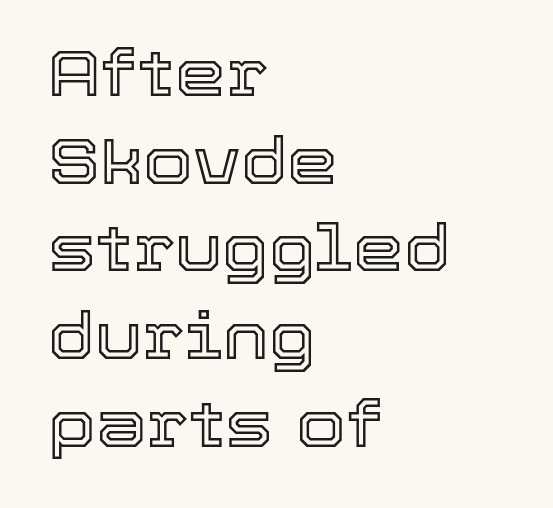
The image shows 64 px text type, upright; set left-aligned, normal line spacing (1.37x), normal letter spacing, not underlined; a medium x-height.
